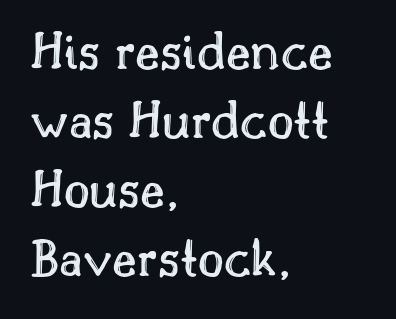
The image shows 56 px text type, upright; set left-aligned, line spacing 1.23x, normal letter spacing, not underlined; a small x-height.
